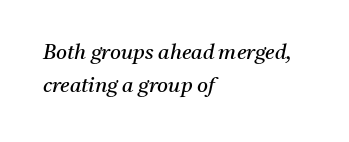
The image shows 21 px text type, italic (leaning right); set left-aligned, normal line spacing (1.58x), normal letter spacing, not underlined.
